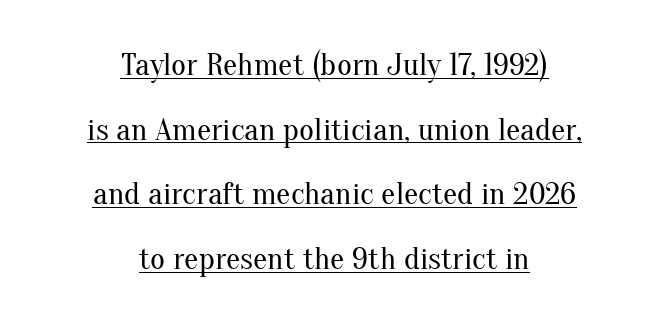
Q: Is the text bold? A: No.
Q: Is the text italic (slanted)? A: No, it is upright.
Q: Is the typeface a serif or a sans-serif typeface? A: Serif.
Q: Is the text underlined? A: Yes.
Q: How is the paragraph aligned? A: Centered.
Q: Is the spacing between letters normal or unusually wide? A: Normal.
Q: Is the spacing between lines tight, normal or loose? A: Loose.
Q: Width (condensed, normal, or wide)? A: Normal.
Q: Stroke contrast? A: Medium.
Q: x-height? A: Small.
Q: Monospaced? A: No.
